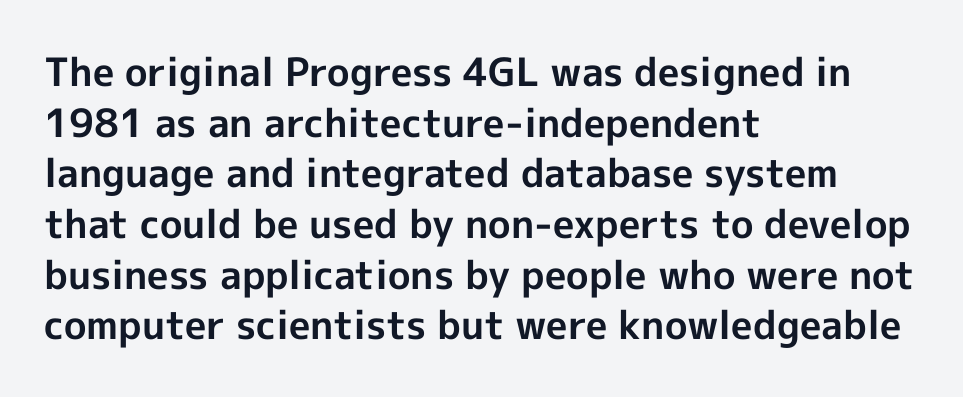
The image shows 39 px bold sans-serif type, upright; set left-aligned, normal line spacing (1.3x), normal letter spacing, not underlined; a medium x-height.
